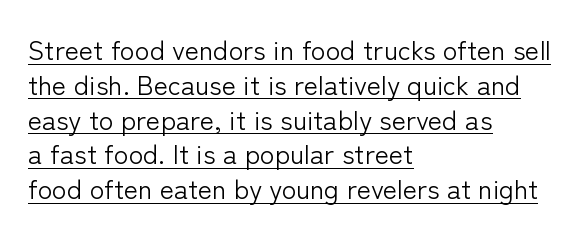
The image shows 27 px text type, upright; set left-aligned, normal line spacing (1.29x), normal letter spacing, underlined.
